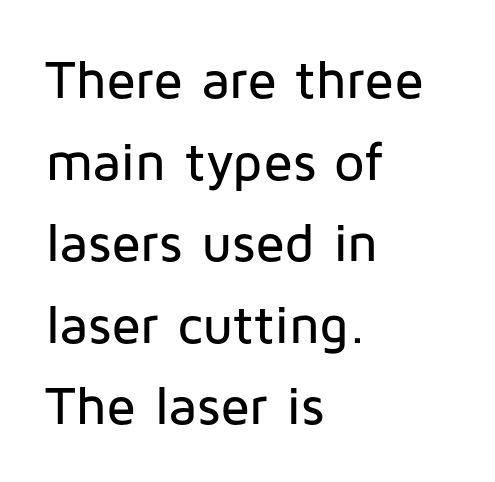
The image shows 54 px sans-serif type, upright; set left-aligned, normal line spacing (1.51x), normal letter spacing, not underlined; low stroke contrast and a medium x-height.
